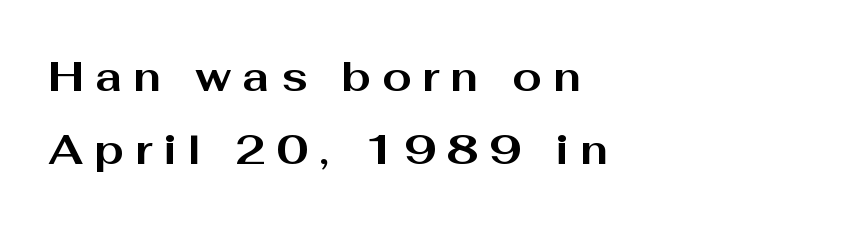
{"serif": "no", "italic": "no", "bold": "yes", "weight": "bold", "width": "wide", "stroke_contrast": "medium", "x_height": "medium", "monospaced": "no", "underline": "no", "align": "left", "line_spacing_ratio": 1.75, "letter_spacing": "wide", "letter_spacing_em": 0.26, "glyph_px": 42}
